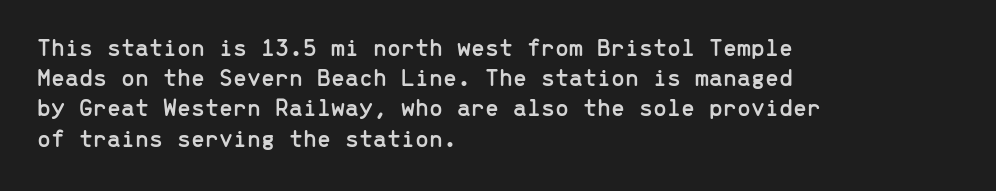
Q: Is the text italic (slanted)? A: No, it is upright.
Q: Is the text underlined? A: No.
Q: How is the paragraph aligned? A: Left-aligned.
Q: Is the spacing between letters normal or unusually wide? A: Normal.
